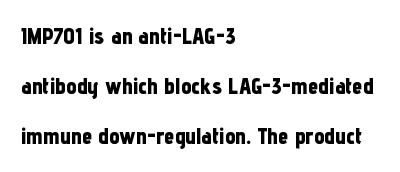
The image shows 23 px bold type, upright; set left-aligned, loose line spacing (2.18x), normal letter spacing, not underlined.
